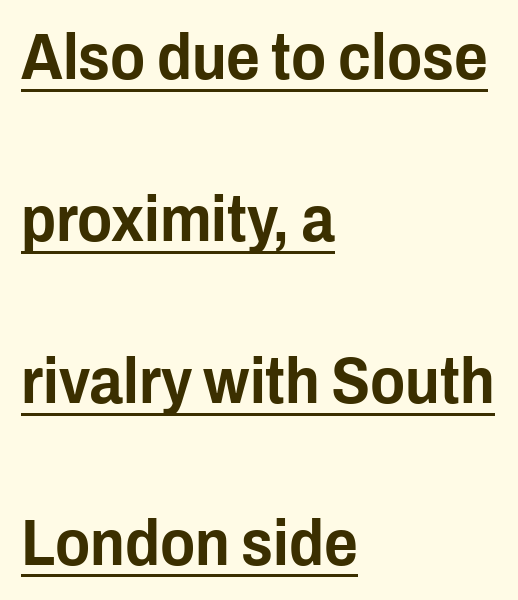
The image shows 65 px condensed sans-serif type, upright; set left-aligned, loose line spacing (2.49x), normal letter spacing, underlined; low stroke contrast and a medium x-height.
